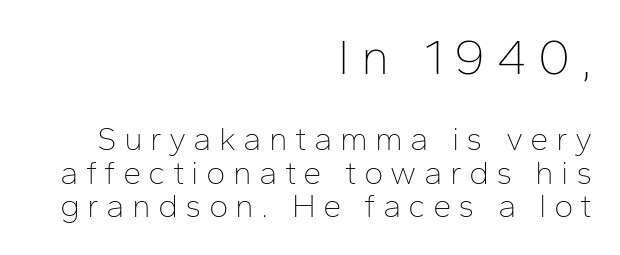
{"serif": "no", "italic": "no", "bold": "no", "weight": "thin", "width": "normal", "stroke_contrast": "low", "x_height": "medium", "monospaced": "no", "underline": "no", "align": "right", "line_spacing": "tight", "line_spacing_ratio": 1.02, "letter_spacing": "wide", "letter_spacing_em": 0.22, "larger_block": "first", "size_ratio": 1.52, "glyph_px": 50}
